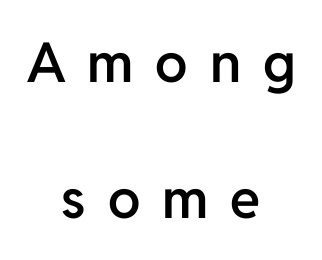
{"serif": "no", "italic": "no", "bold": "semi", "weight": "semibold", "width": "normal", "stroke_contrast": "low", "x_height": "medium", "monospaced": "no", "underline": "no", "align": "center", "line_spacing": "loose", "line_spacing_ratio": 2.47, "letter_spacing": "wide", "letter_spacing_em": 0.4, "glyph_px": 55}
